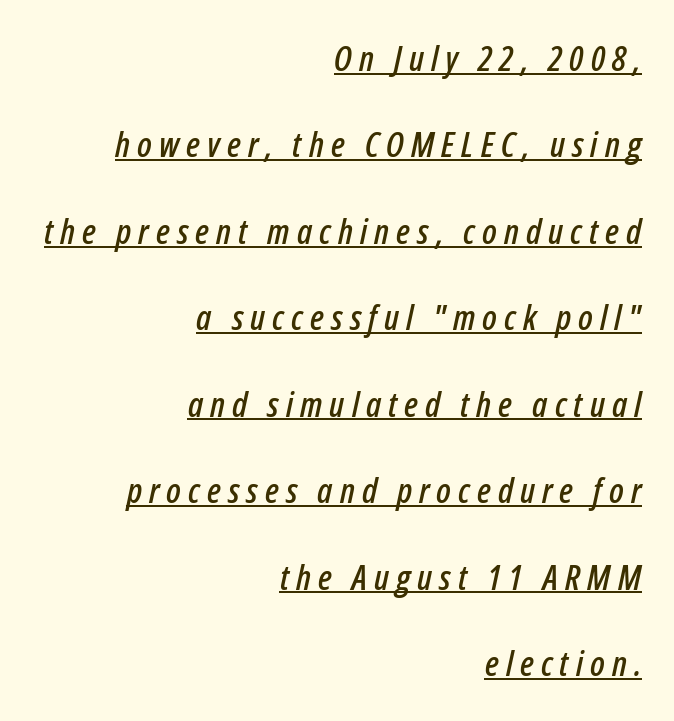
{"italic": "yes", "lean": "right", "slant_degrees": 12, "width": "condensed", "stroke_contrast": "low", "x_height": "medium", "monospaced": "no", "underline": "yes", "align": "right", "line_spacing": "loose", "line_spacing_ratio": 2.47, "letter_spacing": "wide", "letter_spacing_em": 0.2, "glyph_px": 35}
